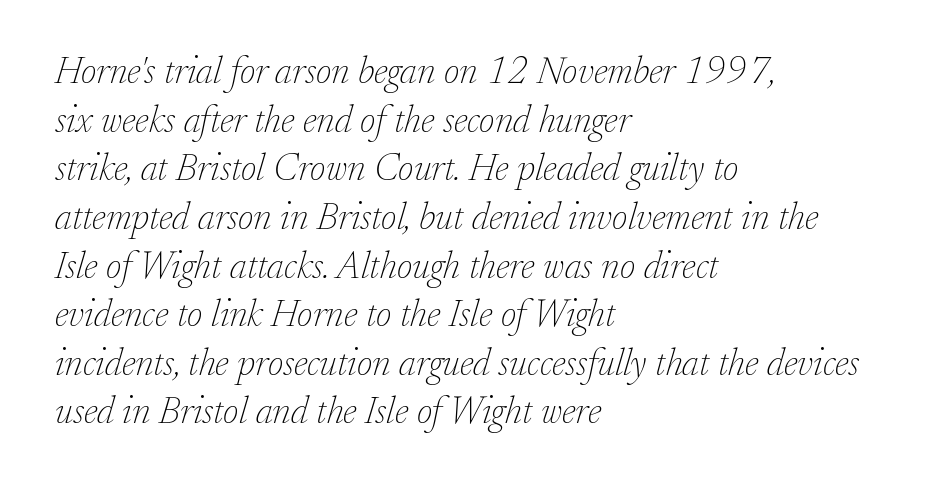
{"serif": "yes", "italic": "yes", "lean": "right", "slant_degrees": 17, "bold": "no", "weight": "thin", "width": "normal", "stroke_contrast": "low", "x_height": "small", "monospaced": "no", "underline": "no", "align": "left", "line_spacing": "normal", "line_spacing_ratio": 1.28, "letter_spacing": "normal", "letter_spacing_em": 0.0, "glyph_px": 38}
